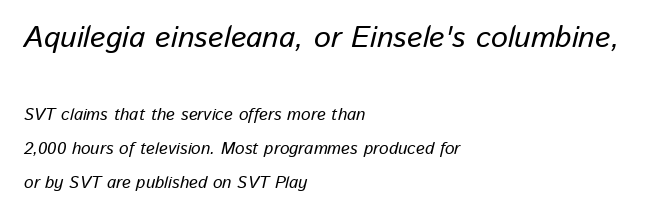
{"italic": "yes", "lean": "right", "slant_degrees": 13, "width": "normal", "stroke_contrast": "low", "x_height": "medium", "monospaced": "no", "underline": "no", "align": "left", "line_spacing": "loose", "line_spacing_ratio": 1.98, "letter_spacing": "normal", "letter_spacing_em": 0.0, "larger_block": "first", "size_ratio": 1.76, "glyph_px": 30}
